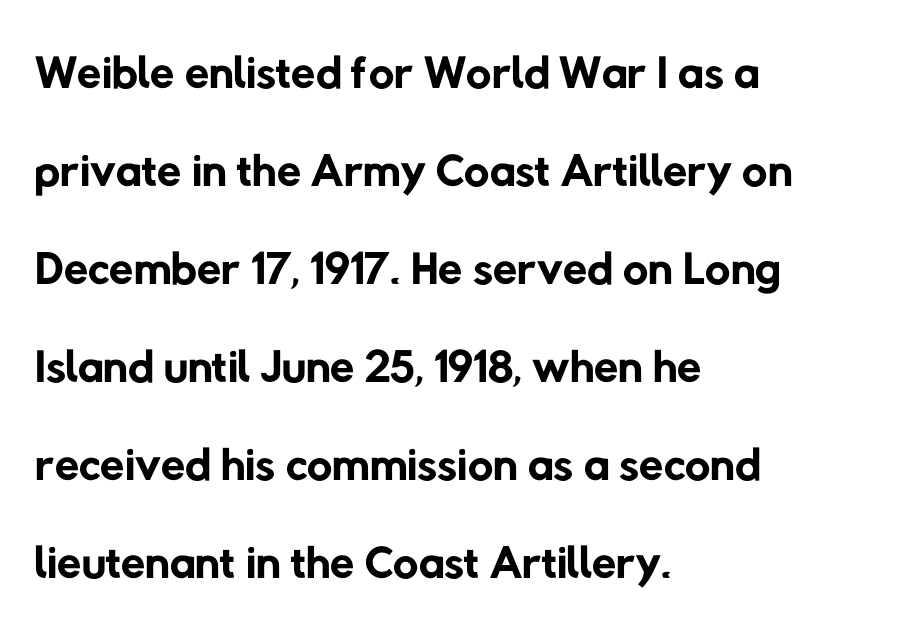
Nothing heavy about these letters — not bold at all. The setting favours the left margin, as ordinary paragraphs usually do. Quick note: underline off. Quick note: interline space is typical. No extra tracking has been applied to these lines. This sample has the flowing, uneven cadence of proportional lettering.
